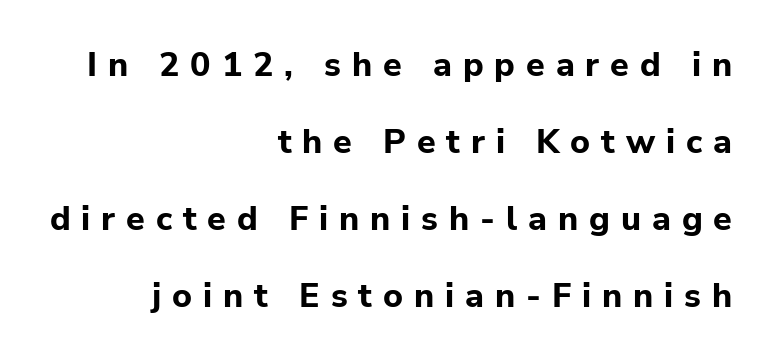
Inter-character spacing is expanded well beyond the font's built-in metrics. A student would call this right alignment; a typographer would say flush right, rag left. How would I describe the line gaps? Wide and relaxed. Note: no serifs on the glyphs. Typographic density is high because the face is bold.
